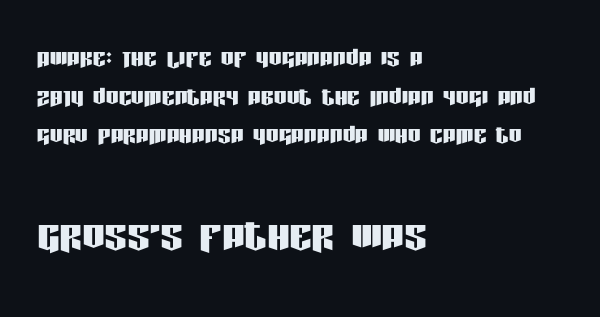
A sans-serif font was chosen for this passage. Only glyphs here, with clear space below each row. Tracking here is standard; glyphs follow each other at the usual distance. Upright lettering throughout. The face used here is proportionally spaced, like ordinary book or web type. Does the bottom block carry the larger type? Yes, it does.
